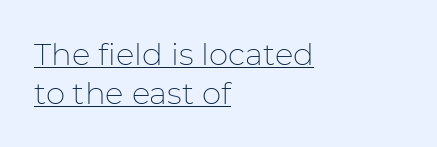
The image shows 31 px thin sans-serif type, upright; set left-aligned, normal line spacing (1.26x), normal letter spacing, underlined; low stroke contrast and a medium x-height.
